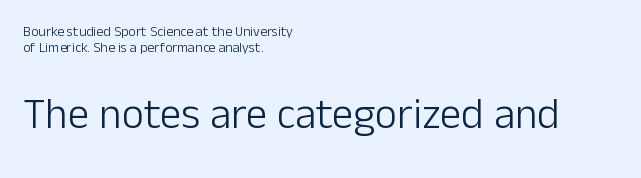
Q: Is the text bold? A: No.
Q: Is the text italic (slanted)? A: No, it is upright.
Q: Is the typeface a serif or a sans-serif typeface? A: Sans-serif.
Q: Is the text underlined? A: No.
Q: How is the paragraph aligned? A: Left-aligned.
Q: Is the spacing between letters normal or unusually wide? A: Normal.
Q: Is the spacing between lines tight, normal or loose? A: Tight.
Q: Which block of text is set in a larger size, the first (top) or the second (bottom)? A: The second (bottom) one.
Q: Width (condensed, normal, or wide)? A: Normal.
Q: Stroke contrast? A: Low.
Q: x-height? A: Medium.
Q: Monospaced? A: No.
